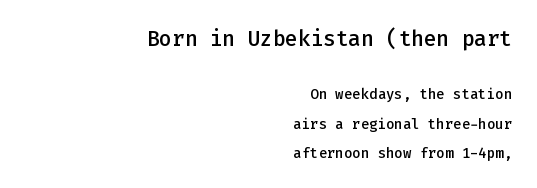
Observe the ordinary spacing: letters are neighbours, not strangers. Alignment: flush right. Each glyph is drawn with semibold strokes, heavier than normal yet not fully bold. What's the leading like? Stretched, with rows far apart. The rendering shrinks the type as you move from the upper chunk to the lower. Only glyphs here, with clear space below each row.
